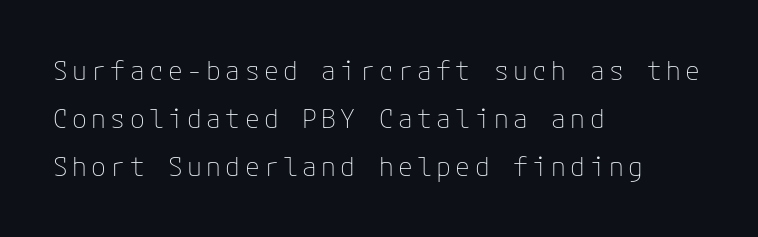
The image shows 27 px text type, upright; set left-aligned, line spacing 1.78x, not underlined.
